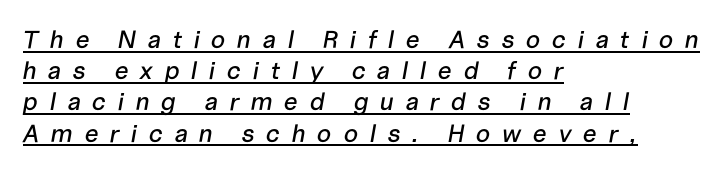
The image shows 25 px text type, italic (leaning right); set left-aligned, normal line spacing (1.25x), unusually wide letter spacing (+0.45 em), underlined.
